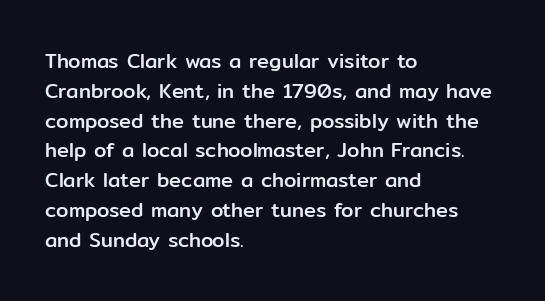
{"italic": "no", "underline": "no", "align": "left", "line_spacing": "normal", "line_spacing_ratio": 1.49, "letter_spacing": "normal", "letter_spacing_em": 0.0, "glyph_px": 20}
